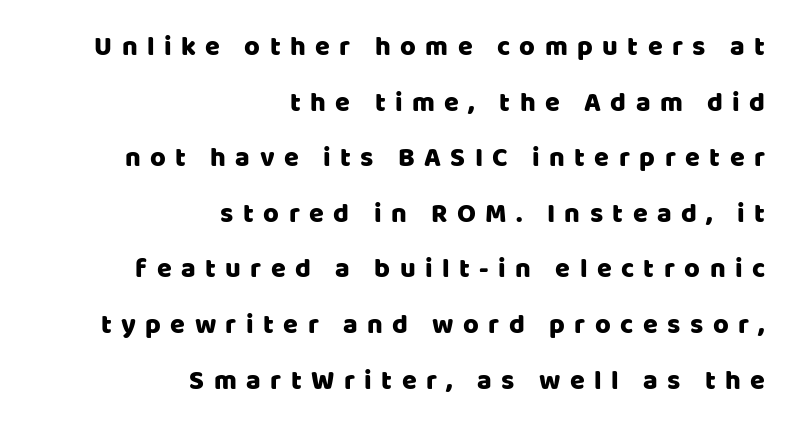
The image shows 27 px text type, upright; set right-aligned, loose line spacing (2.06x), unusually wide letter spacing (+0.35 em), not underlined.
